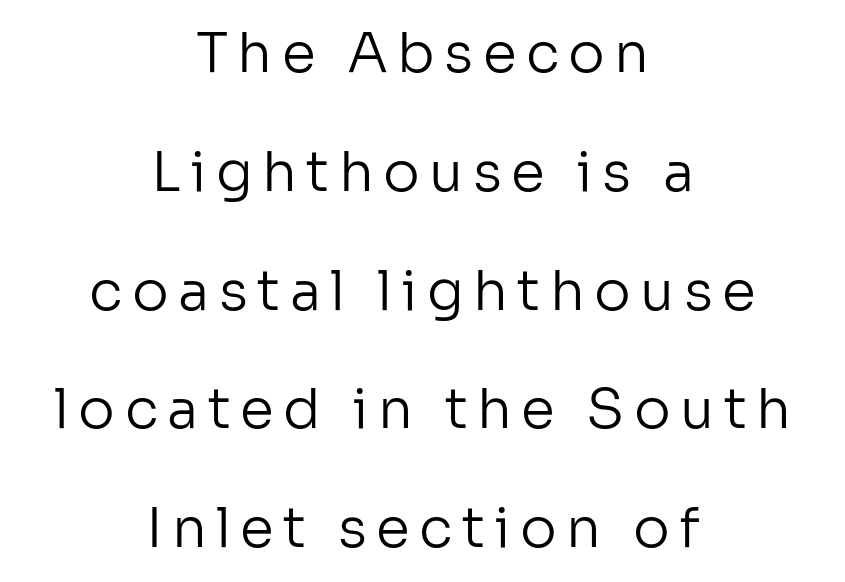
The image shows 55 px regular-weight sans-serif type, upright; set centered, loose line spacing (2.16x), not underlined; low stroke contrast and a medium x-height.
